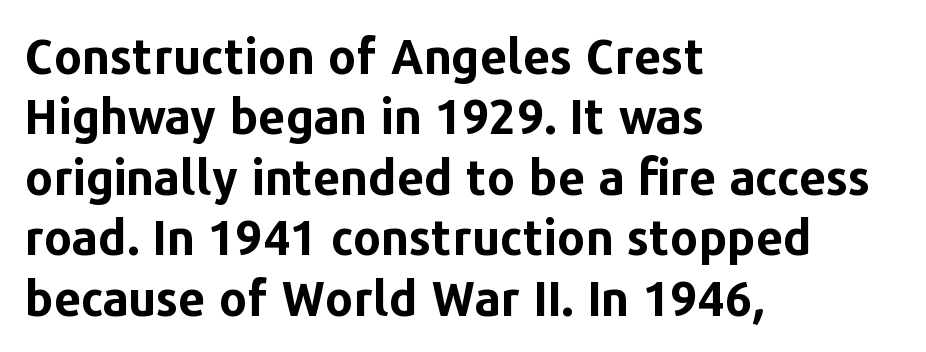
{"serif": "no", "italic": "no", "bold": "yes", "weight": "bold", "width": "normal", "stroke_contrast": "low", "x_height": "medium", "monospaced": "no", "underline": "no", "align": "left", "line_spacing": "normal", "line_spacing_ratio": 1.26, "letter_spacing": "normal", "letter_spacing_em": 0.0, "glyph_px": 48}
